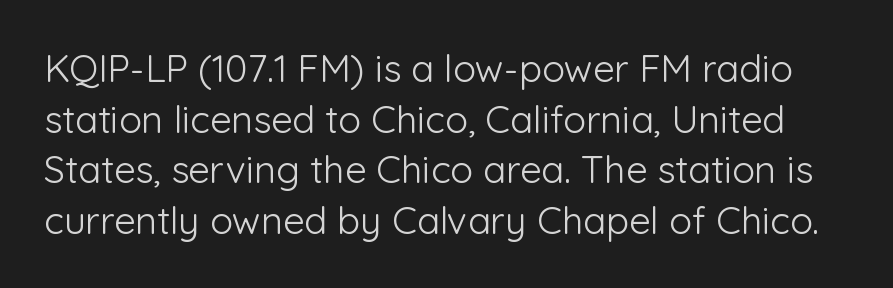
The words here are not underlined. The strokes are not fattened; the text isn't bold. Designer's note — italics off, roman on. Nobody touched the tracking dial on this one. These lines are rendered in a variable-pitch font.
